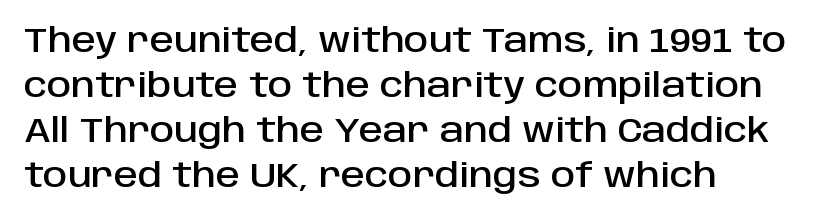
In terms of letterform style, serifs are entirely absent. The passage is arranged the way most books set body copy — flush left. Character widths vary here, with narrow letters taking less room than wide ones. Here the glyphs are tracked normally, forming tight word shapes. Lines of text with bare space underneath. Tall strokes in this sample are plumb rather than angled.
